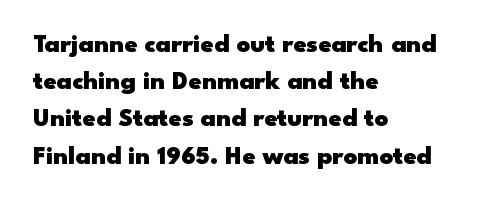
{"italic": "no", "bold": "yes", "underline": "no", "align": "left", "line_spacing": "normal", "line_spacing_ratio": 1.43, "letter_spacing": "normal", "letter_spacing_em": 0.0, "glyph_px": 26}
